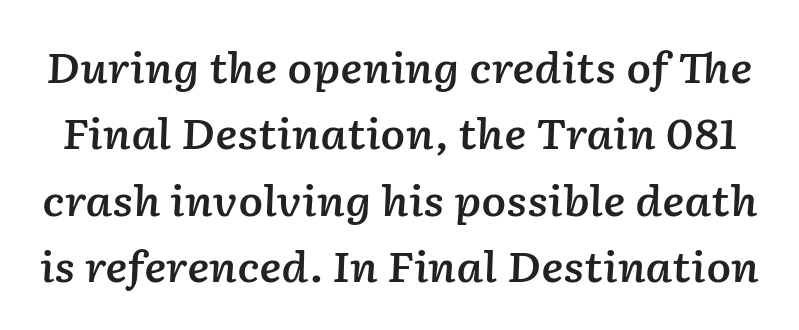
{"italic": "yes", "lean": "right", "slant_degrees": 2, "bold": "semi", "weight": "semibold", "width": "normal", "stroke_contrast": "low", "x_height": "medium", "monospaced": "no", "underline": "no", "line_spacing": "normal", "line_spacing_ratio": 1.62, "letter_spacing": "normal", "letter_spacing_em": 0.0, "glyph_px": 41}
